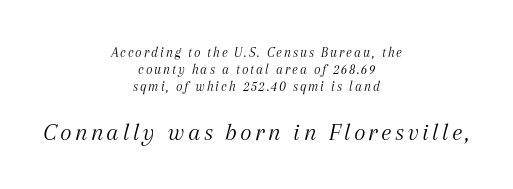
{"italic": "yes", "lean": "right", "slant_degrees": 12, "bold": "no", "underline": "no", "align": "center", "line_spacing_ratio": 1.23, "larger_block": "second", "size_ratio": 1.79, "glyph_px": 25}
